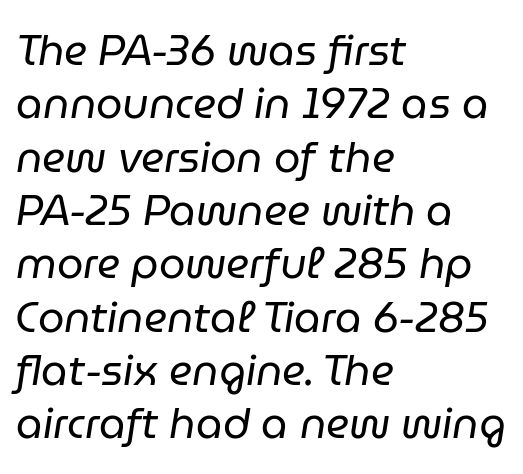
Letter spacing: default. Weight: regular or lighter. Notice how descenders clear the ascenders below comfortably — that's standard leading. Spacing verdict: proportional, widths tailored to each character.
